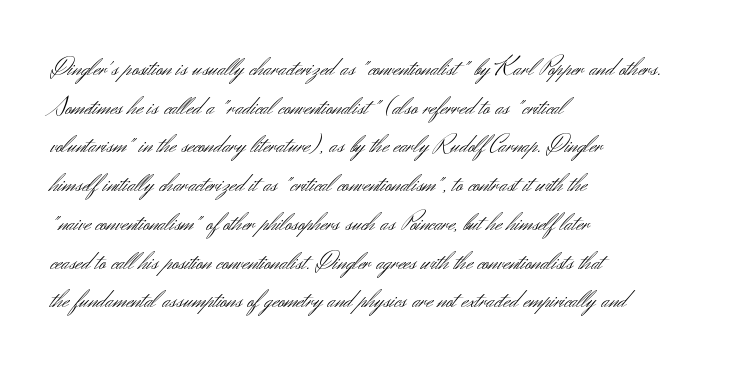
The weight tops out at a normal text grade. Words appear dense and cohesive because spacing is normal. If you drew a ruler down the left edge, every line would touch it. Line spacing here is normal. Underline: absent.
